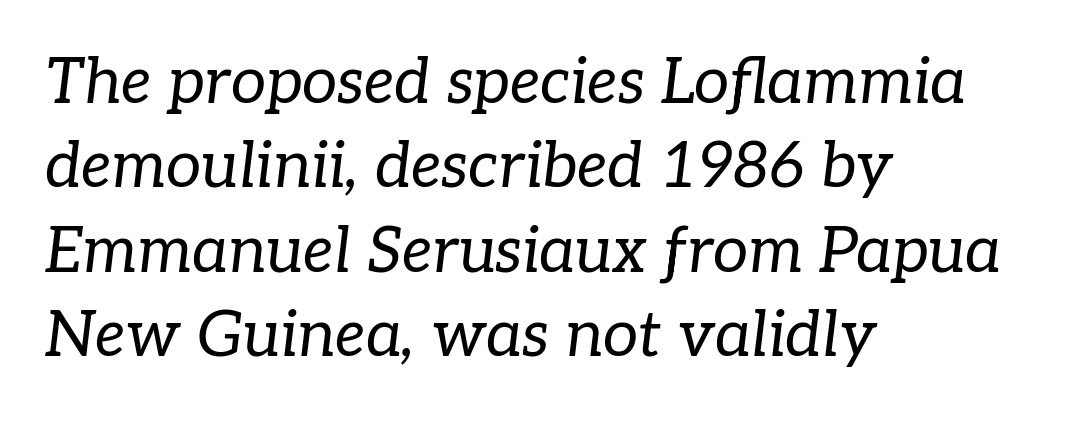
Q: Is the text bold? A: No.
Q: Is the text italic (slanted)? A: Yes, it leans right by about 7 degrees.
Q: Is the typeface a serif or a sans-serif typeface? A: Serif.
Q: Is the text underlined? A: No.
Q: How is the paragraph aligned? A: Left-aligned.
Q: Is the spacing between letters normal or unusually wide? A: Normal.
Q: Is the spacing between lines tight, normal or loose? A: Normal.
Q: Width (condensed, normal, or wide)? A: Normal.
Q: Stroke contrast? A: Low.
Q: x-height? A: Medium.
Q: Monospaced? A: No.
